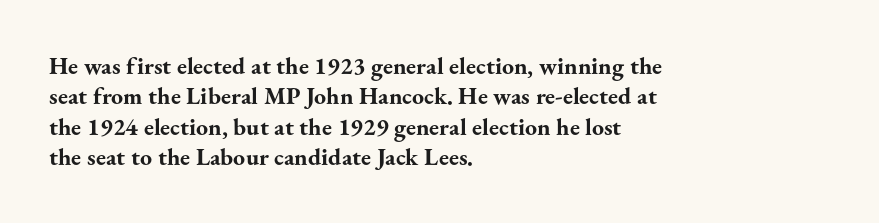
{"italic": "no", "bold": "yes", "underline": "no", "align": "left", "line_spacing": "normal", "line_spacing_ratio": 1.27, "letter_spacing": "normal", "letter_spacing_em": 0.0, "glyph_px": 24}
